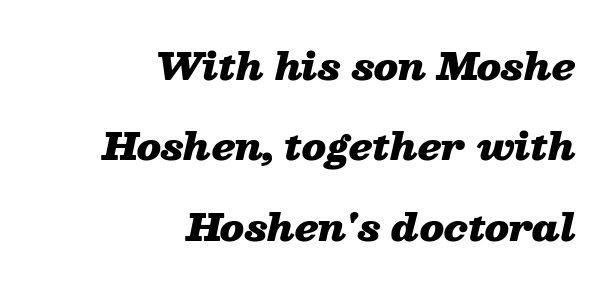
Q: Is the text bold? A: Yes.
Q: Is the text italic (slanted)? A: Yes, it leans right by about 13 degrees.
Q: Is the text underlined? A: No.
Q: How is the paragraph aligned? A: Right-aligned.
Q: Is the spacing between letters normal or unusually wide? A: Normal.
Q: Is the spacing between lines tight, normal or loose? A: Loose.
Q: Width (condensed, normal, or wide)? A: Wide.
Q: Stroke contrast? A: Low.
Q: x-height? A: Medium.
Q: Monospaced? A: No.
